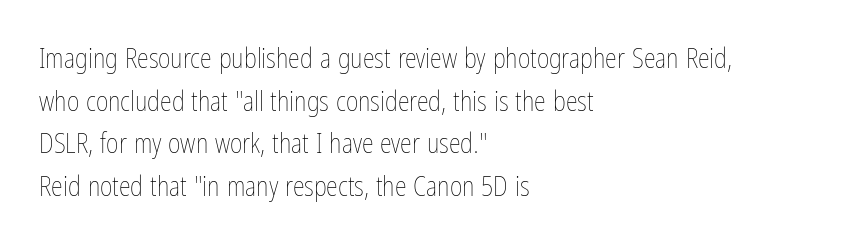
{"italic": "no", "bold": "no", "underline": "no", "align": "left", "line_spacing": "normal", "line_spacing_ratio": 1.58, "letter_spacing": "normal", "letter_spacing_em": 0.0, "glyph_px": 27}
